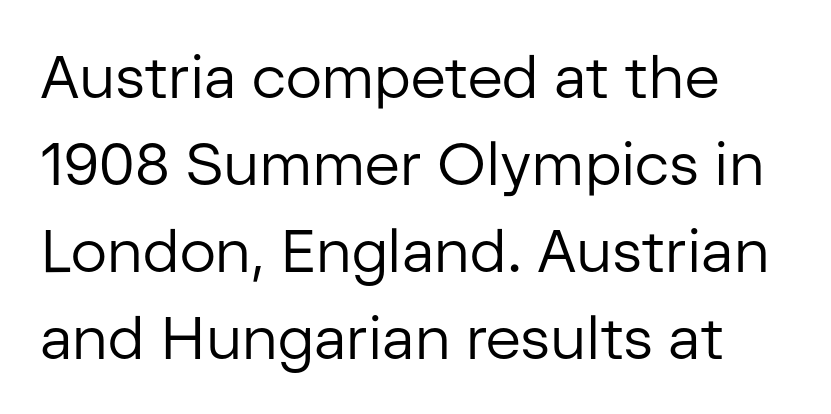
Q: Is the text bold? A: No.
Q: Is the text italic (slanted)? A: No, it is upright.
Q: Is the typeface a serif or a sans-serif typeface? A: Sans-serif.
Q: Is the text underlined? A: No.
Q: Is the spacing between letters normal or unusually wide? A: Normal.
Q: Is the spacing between lines tight, normal or loose? A: Normal.
Q: Width (condensed, normal, or wide)? A: Normal.
Q: Stroke contrast? A: Low.
Q: x-height? A: Medium.
Q: Monospaced? A: No.
